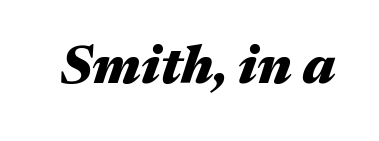
Q: Is the text bold? A: Yes.
Q: Is the text italic (slanted)? A: Yes, it leans right by about 17 degrees.
Q: Is the text underlined? A: No.
Q: Is the spacing between letters normal or unusually wide? A: Normal.
Q: Width (condensed, normal, or wide)? A: Wide.
Q: Stroke contrast? A: Medium.
Q: x-height? A: Medium.
Q: Monospaced? A: No.
